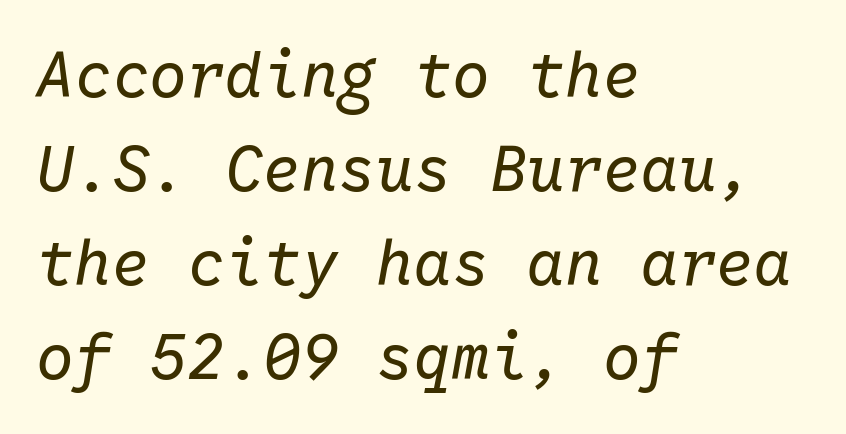
The image shows 63 px regular-weight type, italic (leaning right), monospaced; set left-aligned, normal line spacing (1.49x), normal letter spacing, not underlined; low stroke contrast and a medium x-height.
